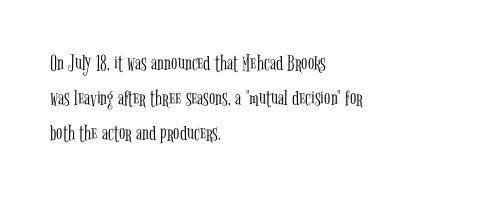
The image shows 23 px text type, upright; set left-aligned, normal line spacing (1.53x), normal letter spacing, not underlined.
